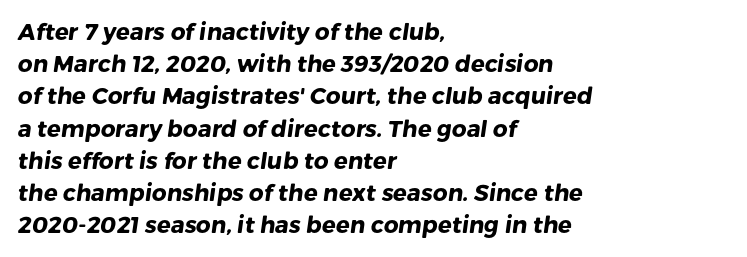
{"bold": "yes", "underline": "no", "align": "left", "line_spacing": "normal", "line_spacing_ratio": 1.4, "letter_spacing": "normal", "letter_spacing_em": 0.0, "glyph_px": 23}
